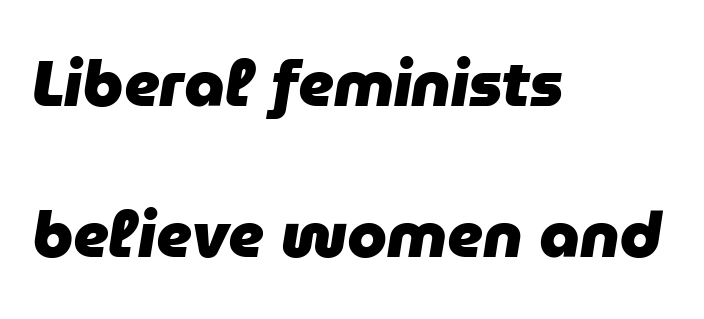
{"italic": "yes", "lean": "right", "slant_degrees": 9, "bold": "yes", "weight": "heavy", "width": "normal", "stroke_contrast": "low", "x_height": "medium", "monospaced": "no", "underline": "no", "align": "left", "line_spacing": "loose", "line_spacing_ratio": 2.36, "letter_spacing": "normal", "letter_spacing_em": 0.0, "glyph_px": 64}
